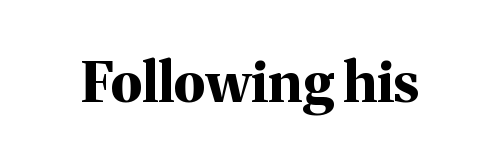
{"serif": "yes", "italic": "no", "bold": "yes", "weight": "bold", "width": "normal", "stroke_contrast": "medium", "x_height": "medium", "monospaced": "no", "underline": "no", "letter_spacing": "normal", "letter_spacing_em": 0.0, "glyph_px": 55}
